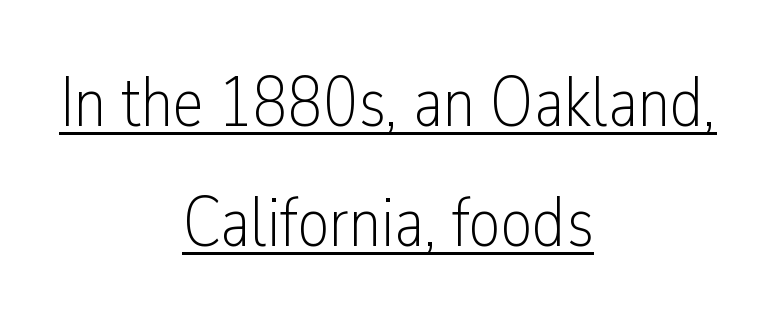
Q: Is the text bold? A: No.
Q: Is the text italic (slanted)? A: No, it is upright.
Q: Is the typeface a serif or a sans-serif typeface? A: Sans-serif.
Q: Is the text underlined? A: Yes.
Q: How is the paragraph aligned? A: Centered.
Q: Is the spacing between letters normal or unusually wide? A: Normal.
Q: Width (condensed, normal, or wide)? A: Condensed.
Q: Stroke contrast? A: Low.
Q: x-height? A: Medium.
Q: Monospaced? A: No.
